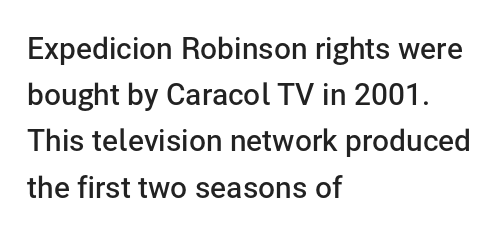
{"serif": "no", "italic": "no", "bold": "semi", "weight": "semibold", "width": "normal", "stroke_contrast": "low", "x_height": "medium", "monospaced": "no", "underline": "no", "align": "left", "line_spacing": "normal", "line_spacing_ratio": 1.54, "letter_spacing": "normal", "letter_spacing_em": 0.0, "glyph_px": 30}
